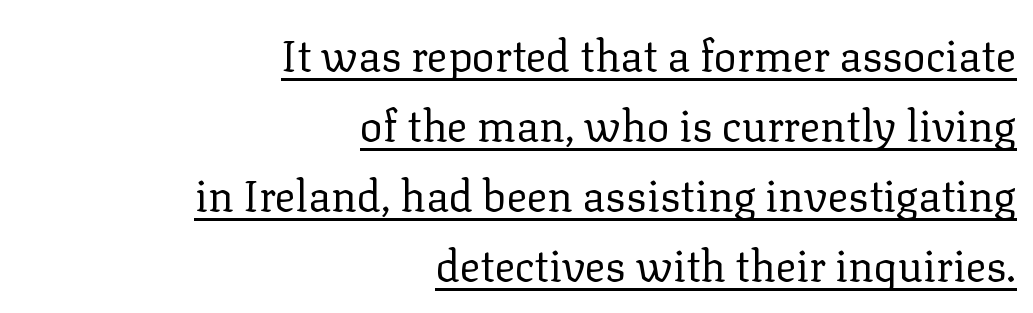
Is this a sans? No — the strokes have serifs. Upright lettering throughout. The horizontal fit of the characters is conventional and even. Weight: regular or lighter. Think of a printed novel: that variable character pitch is what you see here. Teacher's note: observe the even right margin — that is flush-right alignment.
